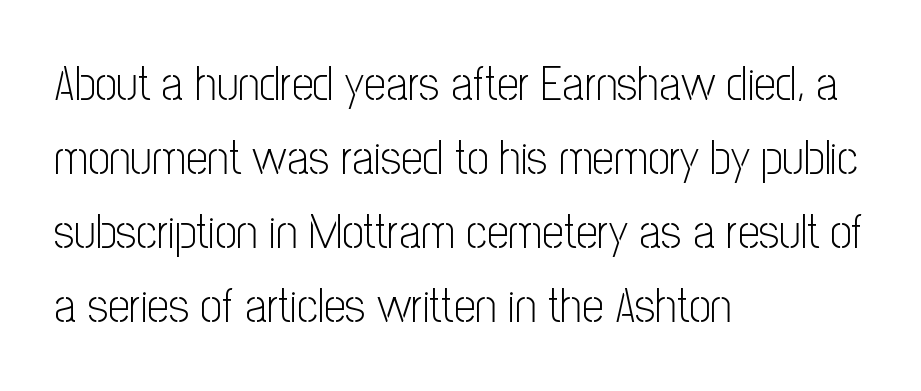
Letters have the restrained weight of plain body copy at most. The leading is moderate, giving the passage an even texture. Honestly, the letter spacing is just normal — you wouldn't notice it. If you drew a line through each stem, it would be perfectly vertical.
